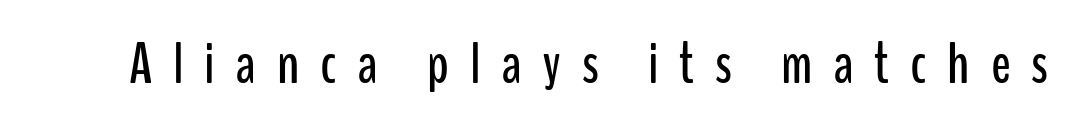
Q: Is the text italic (slanted)? A: No, it is upright.
Q: Is the typeface a serif or a sans-serif typeface? A: Sans-serif.
Q: Is the text underlined? A: No.
Q: Is the spacing between letters normal or unusually wide? A: Unusually wide.
Q: Width (condensed, normal, or wide)? A: Condensed.
Q: Stroke contrast? A: Low.
Q: x-height? A: Medium.
Q: Monospaced? A: No.
